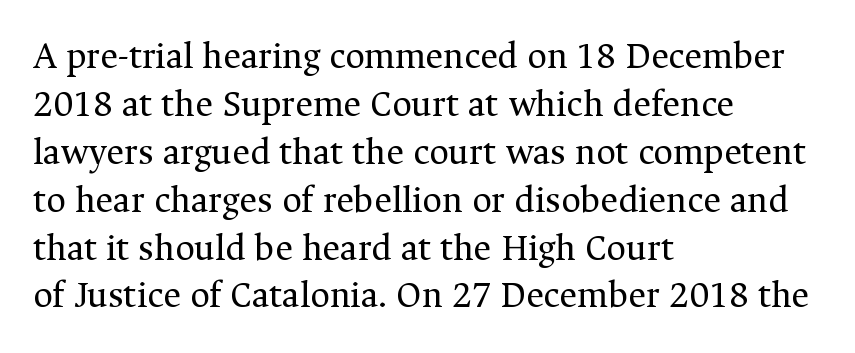
The image shows 38 px regular-weight serif type, upright; set left-aligned, normal line spacing (1.26x), normal letter spacing, not underlined; medium stroke contrast and a medium x-height.
